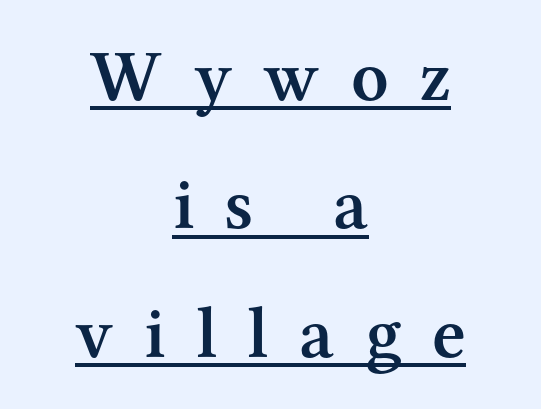
{"serif": "yes", "italic": "no", "bold": "semi", "weight": "semibold", "width": "normal", "stroke_contrast": "medium", "x_height": "medium", "monospaced": "no", "underline": "yes", "align": "center", "line_spacing_ratio": 1.76, "letter_spacing": "wide", "letter_spacing_em": 0.42, "glyph_px": 73}
